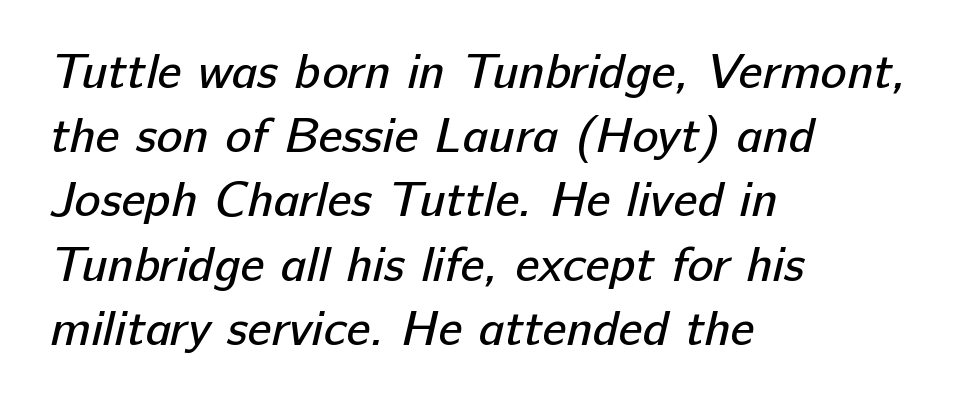
{"serif": "no", "bold": "no", "weight": "regular", "width": "normal", "stroke_contrast": "low", "x_height": "medium", "monospaced": "no", "underline": "no", "align": "left", "line_spacing": "normal", "line_spacing_ratio": 1.31, "letter_spacing": "normal", "letter_spacing_em": 0.0, "glyph_px": 49}
